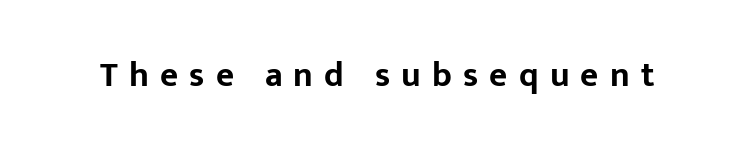
The image shows 35 px bold sans-serif type, upright; set unusually wide letter spacing (+0.32 em), not underlined; low stroke contrast and a medium x-height.
